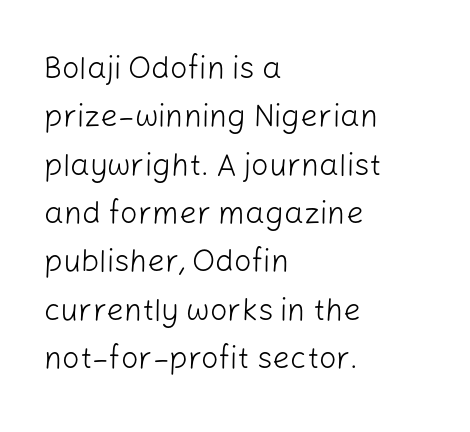
Q: Is the text bold? A: No.
Q: Is the text italic (slanted)? A: No, it is upright.
Q: Is the typeface a serif or a sans-serif typeface? A: Sans-serif.
Q: Is the text underlined? A: No.
Q: How is the paragraph aligned? A: Left-aligned.
Q: Is the spacing between letters normal or unusually wide? A: Normal.
Q: Is the spacing between lines tight, normal or loose? A: Normal.
Q: Width (condensed, normal, or wide)? A: Normal.
Q: Stroke contrast? A: Low.
Q: x-height? A: Medium.
Q: Monospaced? A: No.
